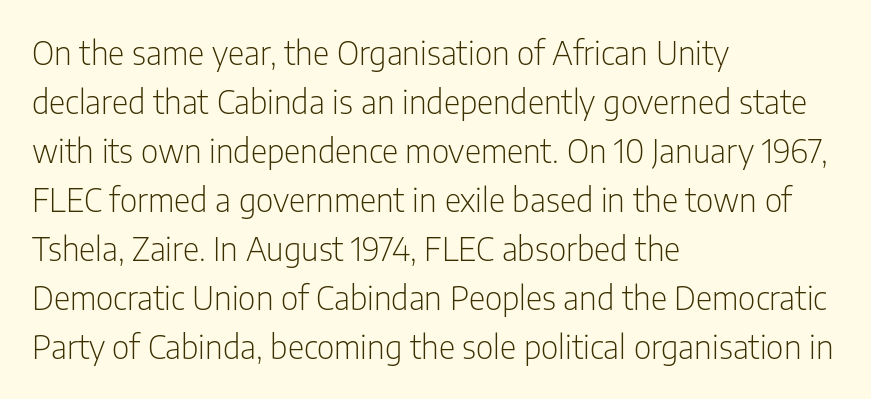
{"serif": "no", "italic": "no", "bold": "no", "weight": "light", "width": "condensed", "stroke_contrast": "low", "x_height": "medium", "monospaced": "no", "underline": "no", "align": "left", "line_spacing": "normal", "line_spacing_ratio": 1.53, "letter_spacing": "normal", "letter_spacing_em": 0.0, "glyph_px": 32}
